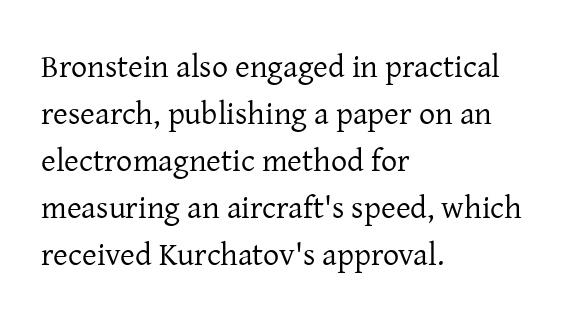
The block of text has a typical density, with ordinary space between rows. You can tell from the footed stems that serif type was used. These lines stack with their left ends in a neat column. The rendering uses natural spacing where letterforms have individual widths.
